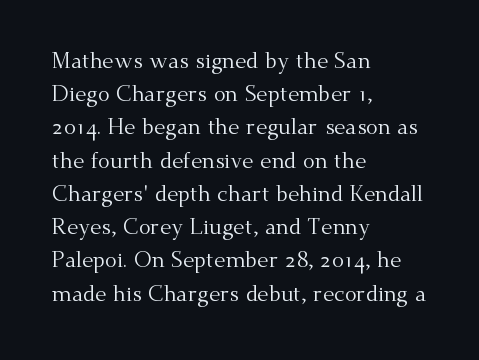
The image shows 22 px text type, upright; set left-aligned, normal line spacing (1.51x), normal letter spacing, not underlined.
